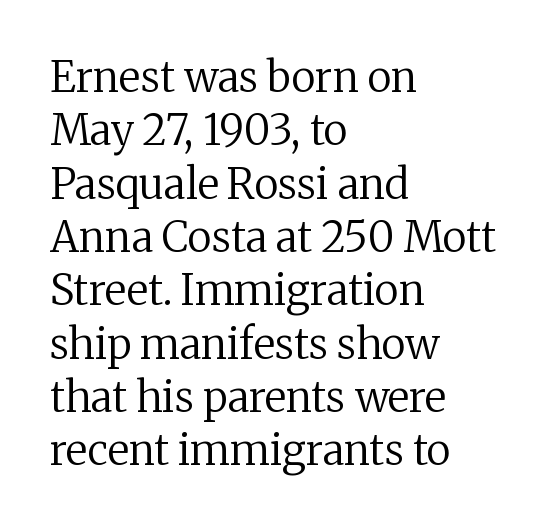
Q: Is the text bold? A: No.
Q: Is the text italic (slanted)? A: No, it is upright.
Q: Is the typeface a serif or a sans-serif typeface? A: Serif.
Q: Is the text underlined? A: No.
Q: How is the paragraph aligned? A: Left-aligned.
Q: Is the spacing between letters normal or unusually wide? A: Normal.
Q: Is the spacing between lines tight, normal or loose? A: Normal.
Q: Width (condensed, normal, or wide)? A: Normal.
Q: Stroke contrast? A: Medium.
Q: x-height? A: Medium.
Q: Monospaced? A: No.
